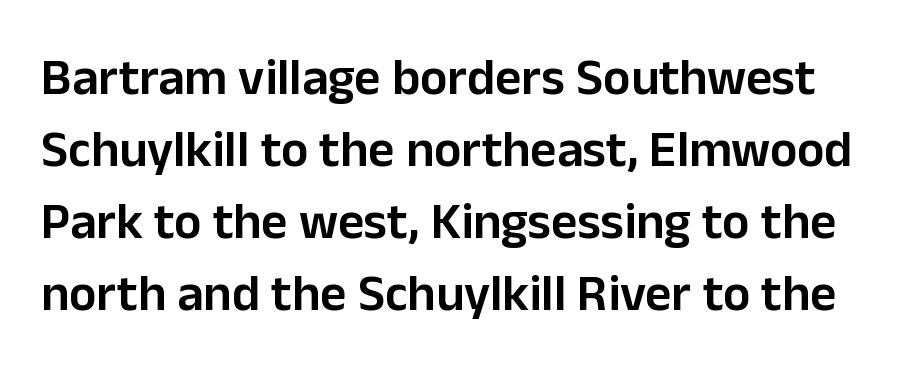
{"serif": "no", "italic": "no", "bold": "semi", "weight": "semibold", "width": "normal", "stroke_contrast": "low", "x_height": "medium", "monospaced": "no", "underline": "no", "line_spacing": "normal", "line_spacing_ratio": 1.41, "letter_spacing": "normal", "letter_spacing_em": 0.0, "glyph_px": 51}
